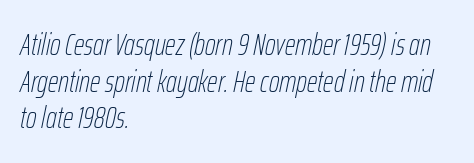
{"italic": "yes", "lean": "right", "slant_degrees": 12, "bold": "no", "weight": "thin", "width": "condensed", "stroke_contrast": "low", "x_height": "medium", "monospaced": "no", "underline": "no", "align": "left", "line_spacing_ratio": 1.22, "letter_spacing": "normal", "letter_spacing_em": 0.0, "glyph_px": 30}
